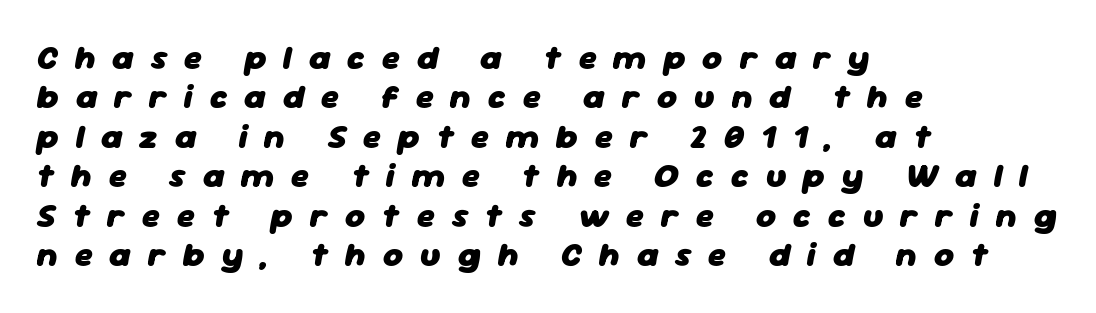
Q: Is the text bold? A: Yes.
Q: Is the text italic (slanted)? A: Yes, it leans right by about 11 degrees.
Q: Is the text underlined? A: No.
Q: How is the paragraph aligned? A: Left-aligned.
Q: Is the spacing between letters normal or unusually wide? A: Unusually wide.
Q: Width (condensed, normal, or wide)? A: Normal.
Q: Stroke contrast? A: Low.
Q: x-height? A: Medium.
Q: Monospaced? A: No.
